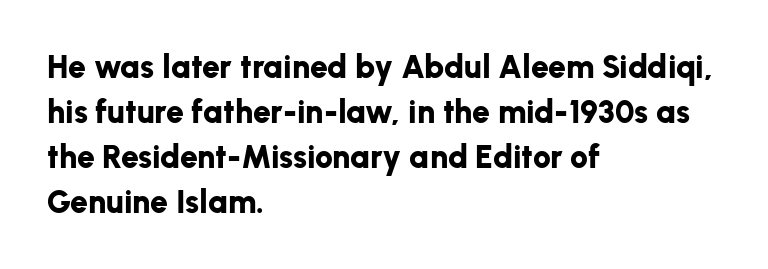
{"serif": "no", "italic": "no", "bold": "yes", "weight": "bold", "width": "normal", "stroke_contrast": "low", "x_height": "medium", "monospaced": "no", "underline": "no", "align": "left", "line_spacing": "normal", "line_spacing_ratio": 1.41, "letter_spacing": "normal", "letter_spacing_em": 0.0, "glyph_px": 32}
